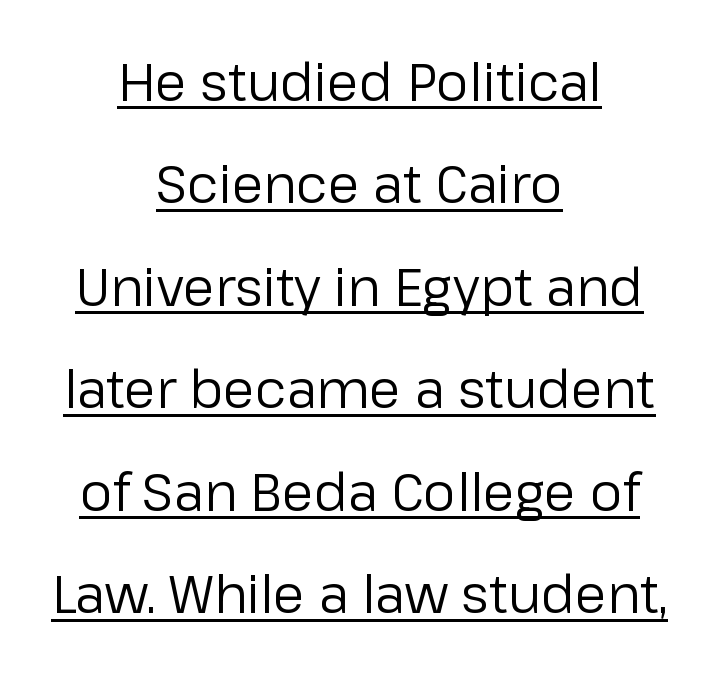
Q: Is the text bold? A: No.
Q: Is the text italic (slanted)? A: No, it is upright.
Q: Is the typeface a serif or a sans-serif typeface? A: Sans-serif.
Q: Is the text underlined? A: Yes.
Q: How is the paragraph aligned? A: Centered.
Q: Is the spacing between letters normal or unusually wide? A: Normal.
Q: Is the spacing between lines tight, normal or loose? A: Loose.
Q: Width (condensed, normal, or wide)? A: Normal.
Q: Stroke contrast? A: Low.
Q: x-height? A: Medium.
Q: Monospaced? A: No.
